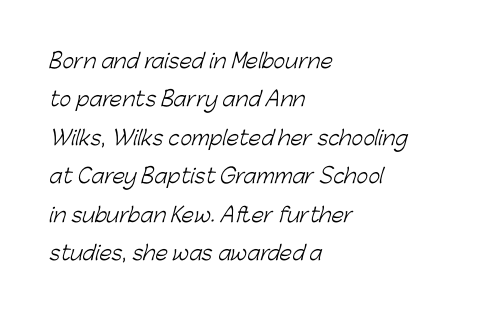
Q: Is the text bold? A: No.
Q: Is the text underlined? A: No.
Q: How is the paragraph aligned? A: Left-aligned.
Q: Is the spacing between letters normal or unusually wide? A: Normal.
Q: Is the spacing between lines tight, normal or loose? A: Loose.
